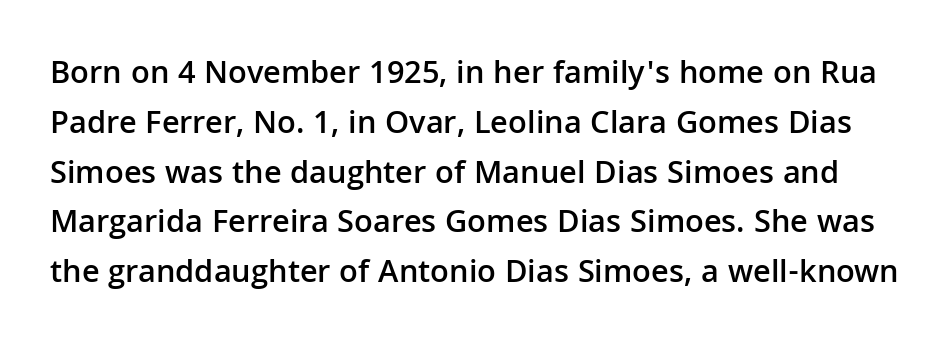
These lines are composed in type without serifs. I'd describe the lettering as semibold — firm but not a full bold. Do the characters align in a grid? No, the font is proportional. Check the space under the baseline: it is left empty.
